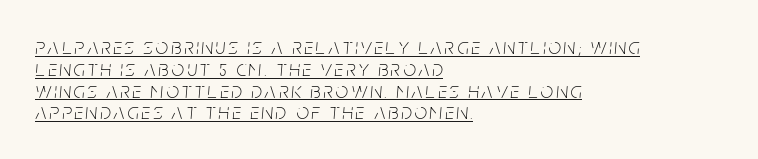
Slanted lettering throughout. A typesetter would call this leading minimal, almost set solid. The paragraph has a hard left edge and a soft right edge. Caption: lettering with a line underneath.
